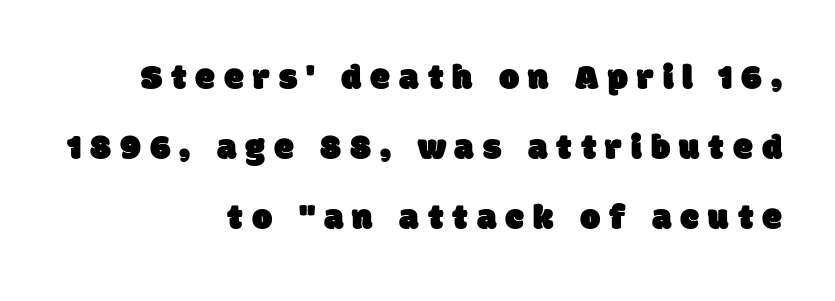
Q: Is the typeface a serif or a sans-serif typeface? A: Sans-serif.
Q: Is the text underlined? A: No.
Q: How is the paragraph aligned? A: Right-aligned.
Q: Is the spacing between letters normal or unusually wide? A: Unusually wide.
Q: Is the spacing between lines tight, normal or loose? A: Loose.
Q: Width (condensed, normal, or wide)? A: Normal.
Q: Stroke contrast? A: Low.
Q: x-height? A: Large.
Q: Monospaced? A: No.
